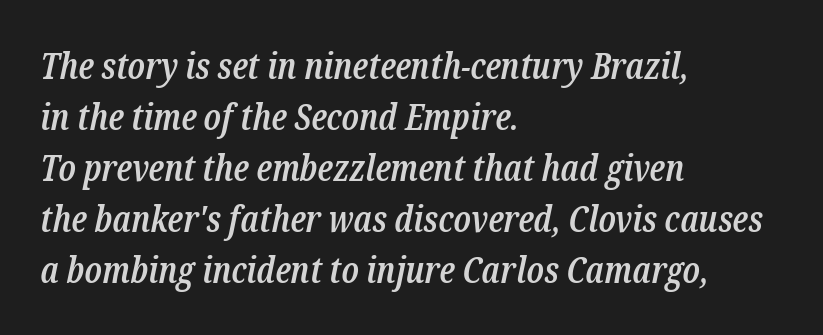
Default kerning and tracking; the words read as compact shapes. The passage is arranged the way most books set body copy — flush left. Only glyphs here, with clear space below each row. Every character sits at an angle, as italics do. The strokes are fattened partway — semibold, not bold. The passage shown is typed in a proportional face where columns would drift.
